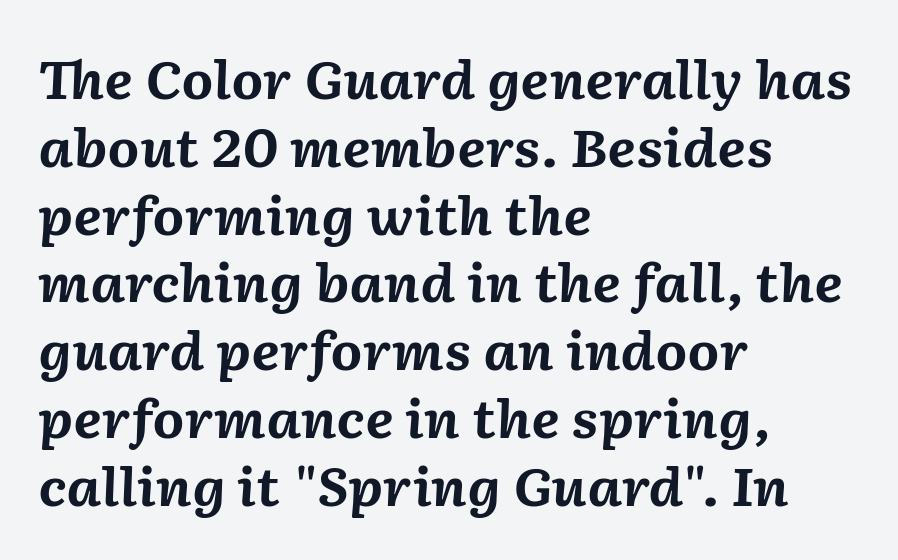
Q: Is the text bold? A: Yes.
Q: Is the text italic (slanted)? A: Yes, it leans right by about 2 degrees.
Q: Is the text underlined? A: No.
Q: How is the paragraph aligned? A: Left-aligned.
Q: Is the spacing between letters normal or unusually wide? A: Normal.
Q: Is the spacing between lines tight, normal or loose? A: Normal.
Q: Width (condensed, normal, or wide)? A: Normal.
Q: Stroke contrast? A: Medium.
Q: x-height? A: Medium.
Q: Monospaced? A: No.
